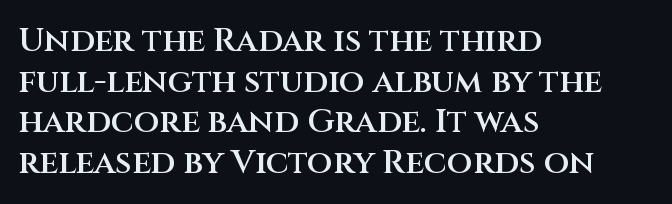
{"serif": "no", "italic": "no", "bold": "semi", "weight": "semibold", "width": "normal", "stroke_contrast": "medium", "x_height": "large", "monospaced": "no", "underline": "no", "align": "left", "line_spacing_ratio": 1.23, "letter_spacing": "normal", "letter_spacing_em": 0.0, "glyph_px": 33}
